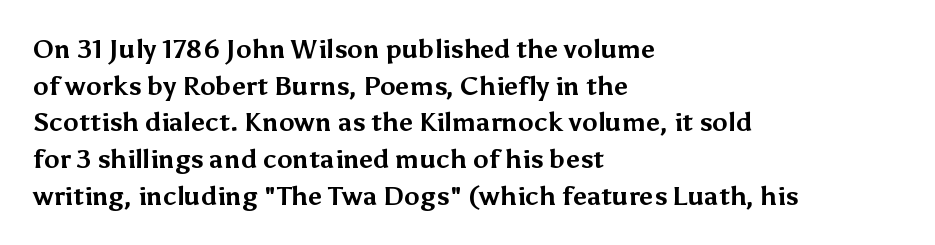
{"italic": "no", "bold": "yes", "underline": "no", "align": "left", "line_spacing": "normal", "line_spacing_ratio": 1.41, "letter_spacing": "normal", "letter_spacing_em": 0.0, "glyph_px": 26}
